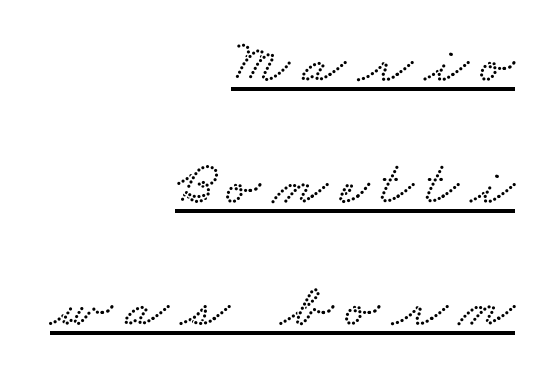
{"width": "wide", "stroke_contrast": "low", "x_height": "small", "monospaced": "no", "underline": "yes", "align": "right", "line_spacing": "loose", "line_spacing_ratio": 1.94, "letter_spacing": "wide", "letter_spacing_em": 0.2, "glyph_px": 63}
